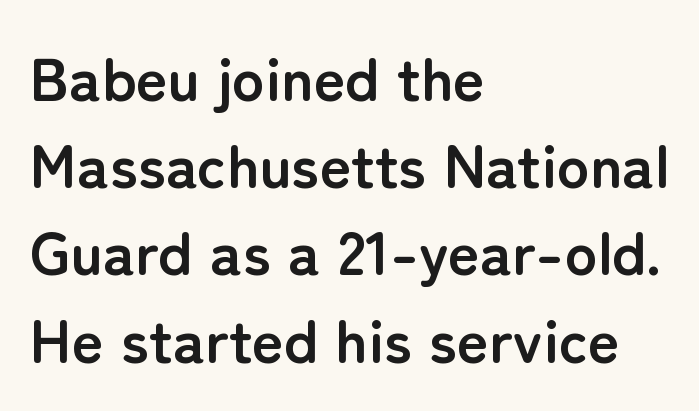
{"serif": "no", "italic": "no", "bold": "yes", "weight": "semibold", "width": "normal", "stroke_contrast": "low", "x_height": "medium", "monospaced": "no", "underline": "no", "align": "left", "line_spacing": "normal", "line_spacing_ratio": 1.43, "letter_spacing": "normal", "letter_spacing_em": 0.0, "glyph_px": 61}
